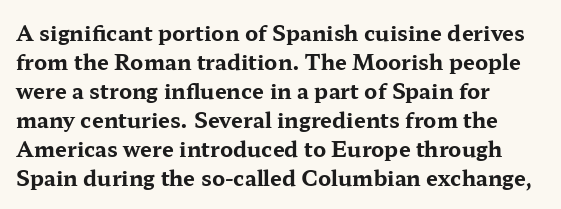
Q: Is the text bold? A: Yes.
Q: Is the text italic (slanted)? A: No, it is upright.
Q: Is the text underlined? A: No.
Q: How is the paragraph aligned? A: Left-aligned.
Q: Is the spacing between letters normal or unusually wide? A: Normal.
Q: Is the spacing between lines tight, normal or loose? A: Normal.
